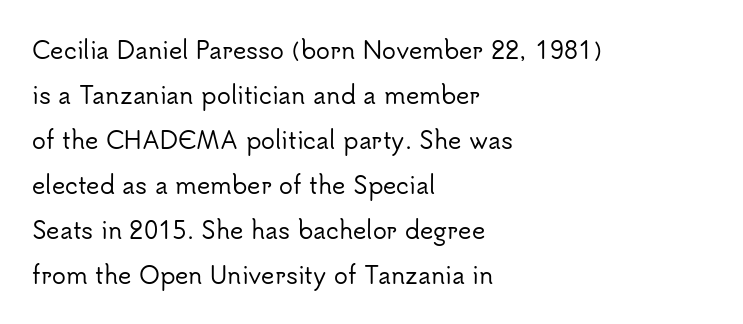
{"italic": "no", "underline": "no", "align": "left", "line_spacing": "loose", "line_spacing_ratio": 1.96, "letter_spacing": "normal", "letter_spacing_em": 0.0, "glyph_px": 23}
